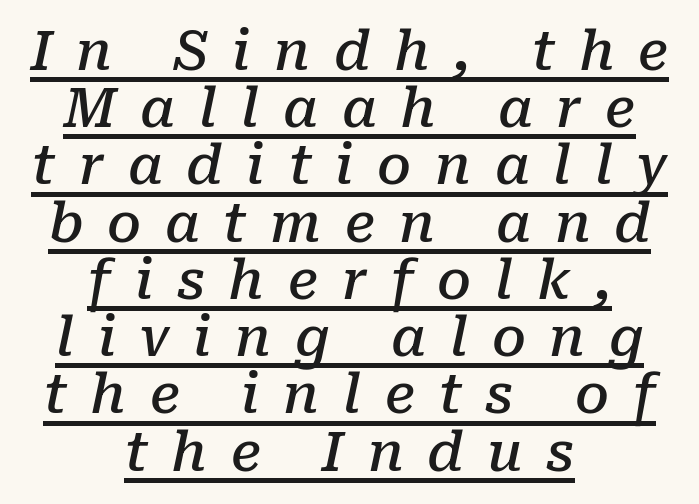
{"serif": "yes", "italic": "yes", "lean": "right", "slant_degrees": 10, "bold": "semi", "weight": "semibold", "width": "normal", "stroke_contrast": "low", "x_height": "medium", "monospaced": "no", "underline": "yes", "align": "center", "line_spacing": "tight", "line_spacing_ratio": 1.06, "letter_spacing": "wide", "letter_spacing_em": 0.44, "glyph_px": 54}
